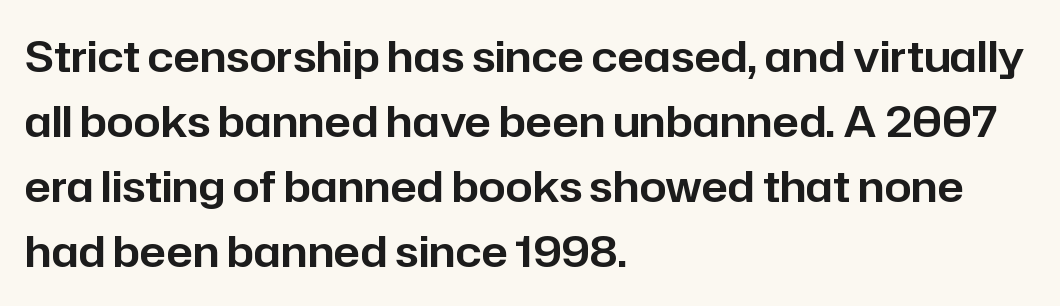
Q: Is the text italic (slanted)? A: No, it is upright.
Q: Is the typeface a serif or a sans-serif typeface? A: Sans-serif.
Q: Is the text underlined? A: No.
Q: How is the paragraph aligned? A: Left-aligned.
Q: Is the spacing between letters normal or unusually wide? A: Normal.
Q: Is the spacing between lines tight, normal or loose? A: Normal.
Q: Width (condensed, normal, or wide)? A: Normal.
Q: Stroke contrast? A: Low.
Q: x-height? A: Medium.
Q: Monospaced? A: No.
